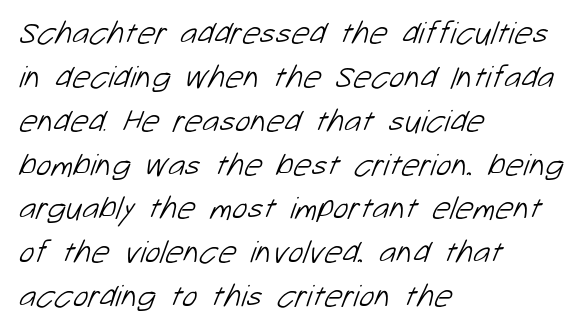
Q: Is the text bold? A: No.
Q: Is the typeface a serif or a sans-serif typeface? A: Sans-serif.
Q: Is the text underlined? A: No.
Q: How is the paragraph aligned? A: Left-aligned.
Q: Is the spacing between letters normal or unusually wide? A: Normal.
Q: Is the spacing between lines tight, normal or loose? A: Normal.
Q: Width (condensed, normal, or wide)? A: Normal.
Q: Stroke contrast? A: Low.
Q: x-height? A: Medium.
Q: Monospaced? A: No.
